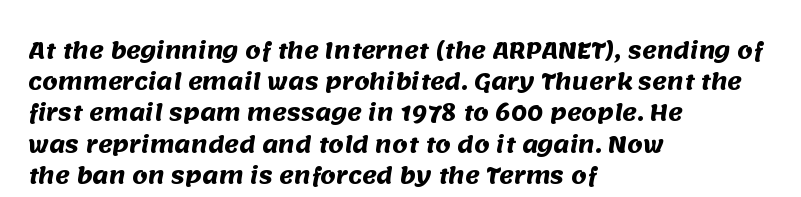
Q: Is the text bold? A: Yes.
Q: Is the text underlined? A: No.
Q: How is the paragraph aligned? A: Left-aligned.
Q: Is the spacing between letters normal or unusually wide? A: Normal.
Q: Is the spacing between lines tight, normal or loose? A: Normal.
